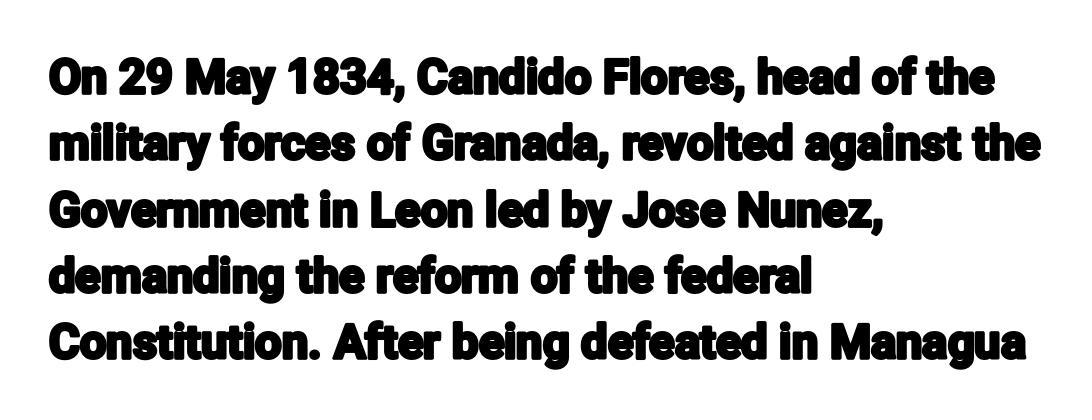
The image shows 47 px condensed sans-serif type, upright; set left-aligned, normal line spacing (1.41x), normal letter spacing, not underlined; low stroke contrast and a medium x-height.
